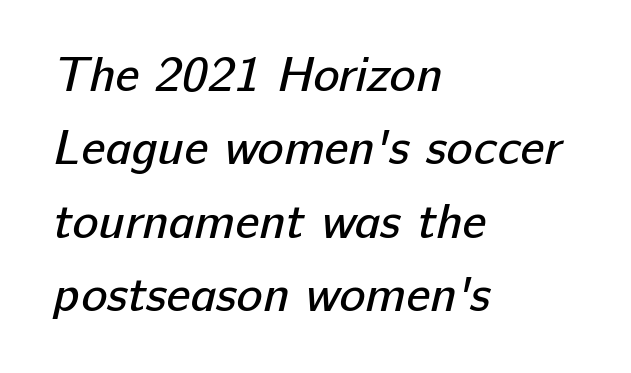
Each line starts at the same left margin while the right side varies. The string is rendered with underlining switched off. Stroke terminals: plain, sans-serif. The strokes are not fattened; the text isn't bold. The horizontal fit of the characters is conventional and even.
